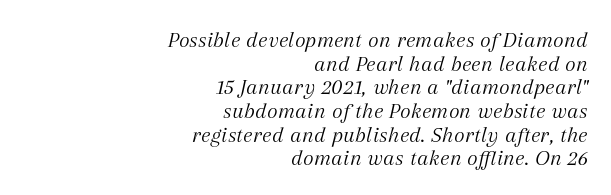
Line endings align vertically; line beginnings do not. Heaviness? Minimal to ordinary, like unemphasized prose. The rendering keeps characters at their native spacing. Clear beneath every line of the passage.
